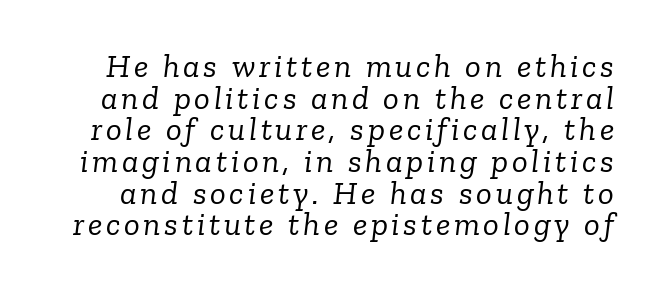
{"serif": "yes", "italic": "yes", "lean": "right", "slant_degrees": 6, "bold": "no", "weight": "light", "width": "normal", "stroke_contrast": "low", "x_height": "medium", "monospaced": "no", "underline": "no", "line_spacing": "tight", "line_spacing_ratio": 0.96, "glyph_px": 33}
